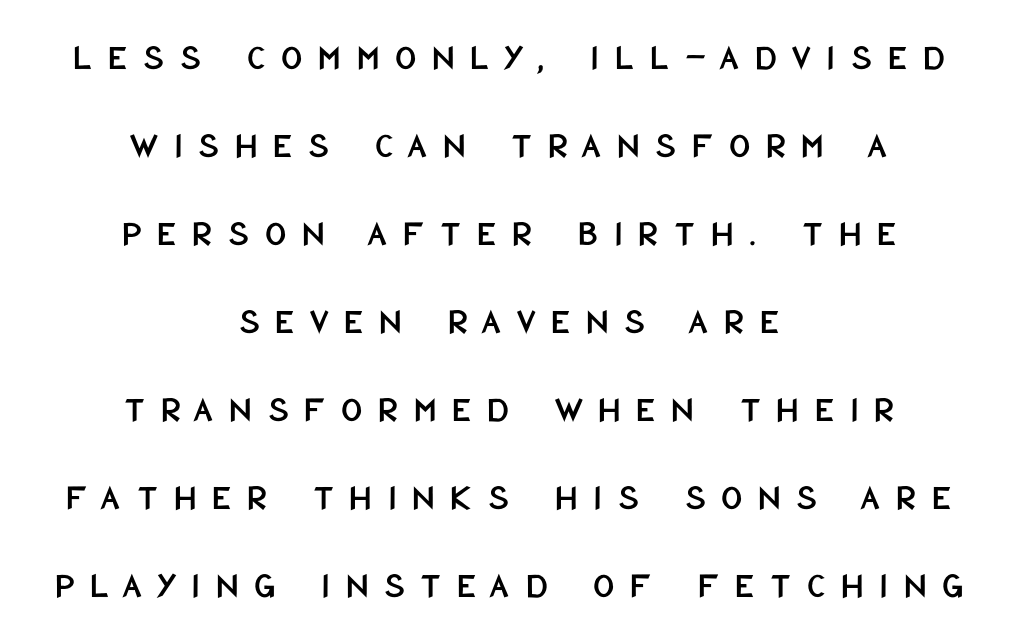
Descender tails drop into unmarked territory. The letters stand straight up with perfectly vertical stems. This sample trades compactness for vertical openness between lines. Spacing between characters has been opened up far beyond the box default. Type style note: lacks serifs. The letters advance in unequal steps, a hallmark of proportional type.
